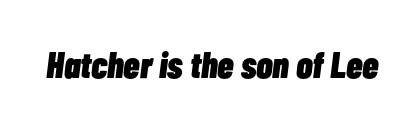
Q: Is the text bold? A: Yes.
Q: Is the text italic (slanted)? A: Yes, it leans right by about 7 degrees.
Q: Is the text underlined? A: No.
Q: Is the spacing between letters normal or unusually wide? A: Normal.
Q: Width (condensed, normal, or wide)? A: Condensed.
Q: Stroke contrast? A: Low.
Q: x-height? A: Medium.
Q: Monospaced? A: No.
